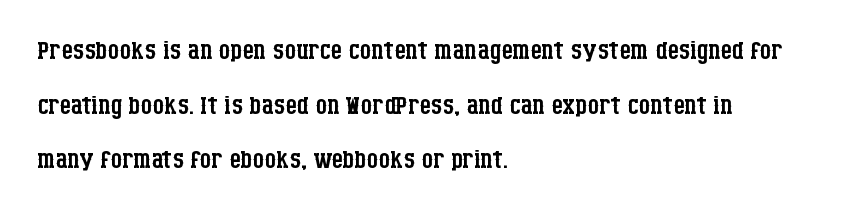
The passage shown is typed in a proportional face where columns would drift. The letters stand upright; this is a roman face. Short note: letters normally spaced. Letters have the restrained weight of plain body copy at most. Horizontal alignment here is leftward, the default for most running prose.
